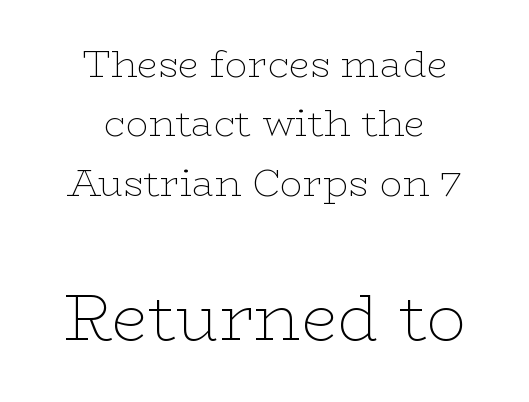
Q: Is the text bold? A: No.
Q: Is the text italic (slanted)? A: No, it is upright.
Q: Is the typeface a serif or a sans-serif typeface? A: Serif.
Q: Is the text underlined? A: No.
Q: How is the paragraph aligned? A: Centered.
Q: Is the spacing between letters normal or unusually wide? A: Normal.
Q: Is the spacing between lines tight, normal or loose? A: Normal.
Q: Which block of text is set in a larger size, the first (top) or the second (bottom)? A: The second (bottom) one.
Q: Width (condensed, normal, or wide)? A: Wide.
Q: Stroke contrast? A: Low.
Q: x-height? A: Medium.
Q: Monospaced? A: No.
